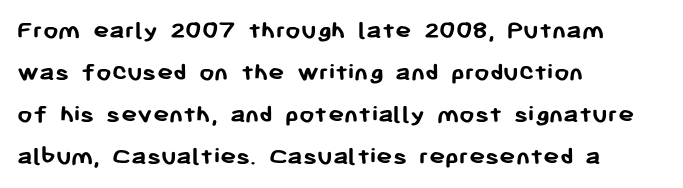
The face used here has the dense, thick strokes of a bold. Students, observe: this is what conventionally led text looks like. Notice how the stems are strictly vertical — no italics here. The setting favours the left margin, as ordinary paragraphs usually do.
